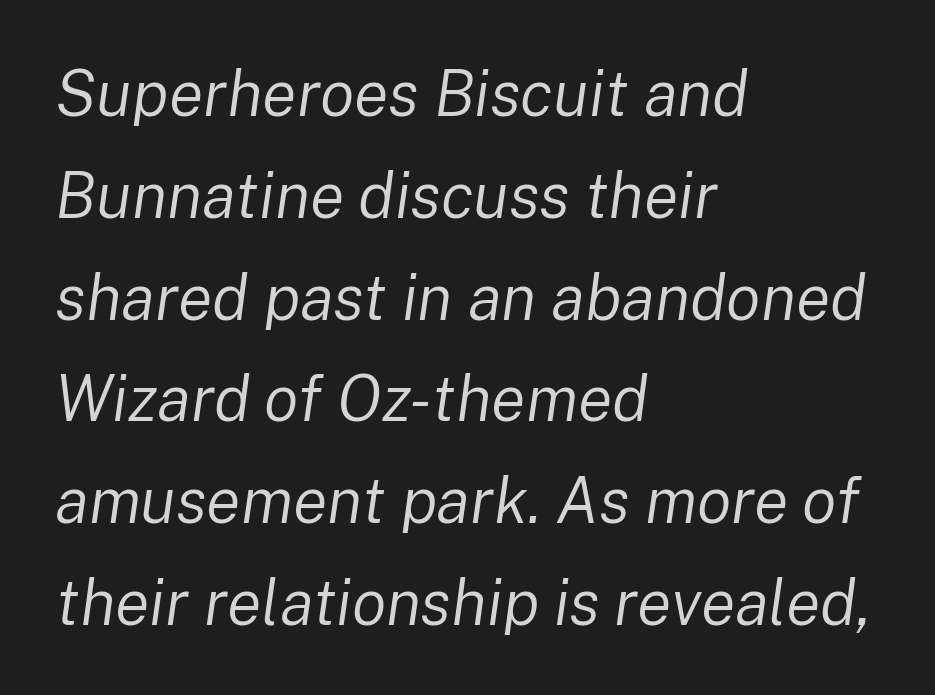
Q: Is the text bold? A: No.
Q: Is the text italic (slanted)? A: Yes, it leans right by about 8 degrees.
Q: Is the text underlined? A: No.
Q: How is the paragraph aligned? A: Left-aligned.
Q: Is the spacing between letters normal or unusually wide? A: Normal.
Q: Is the spacing between lines tight, normal or loose? A: Normal.
Q: Width (condensed, normal, or wide)? A: Normal.
Q: Stroke contrast? A: Low.
Q: x-height? A: Medium.
Q: Monospaced? A: No.
